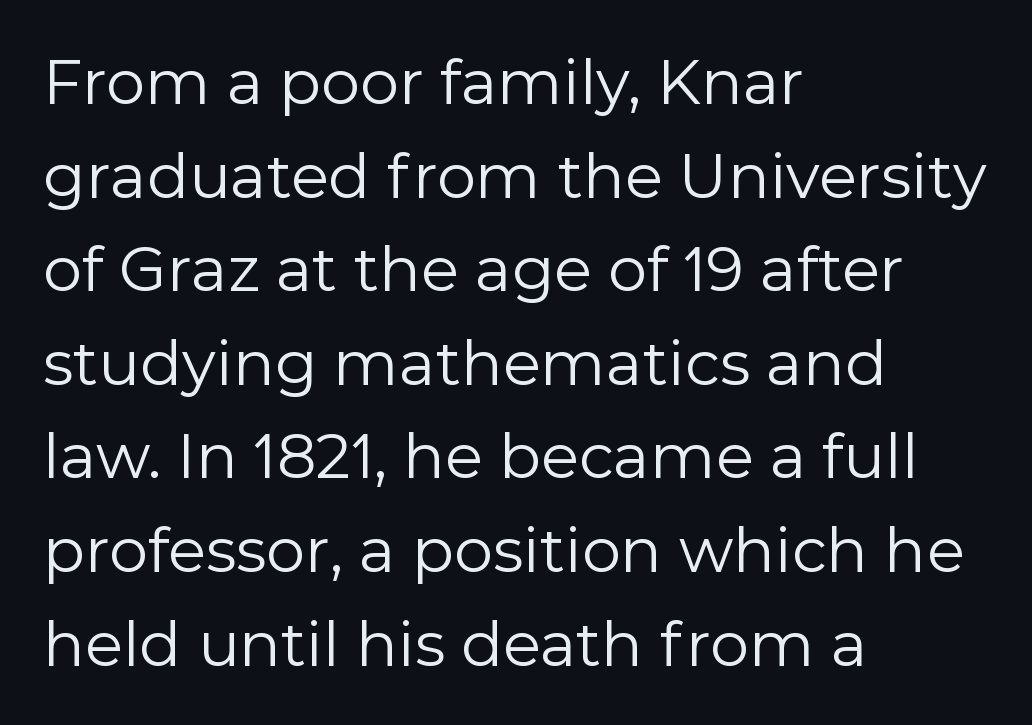
{"serif": "no", "italic": "no", "bold": "no", "weight": "regular", "width": "normal", "x_height": "medium", "monospaced": "no", "underline": "no", "align": "left", "line_spacing": "normal", "line_spacing_ratio": 1.51, "letter_spacing": "normal", "letter_spacing_em": 0.0, "glyph_px": 62}
